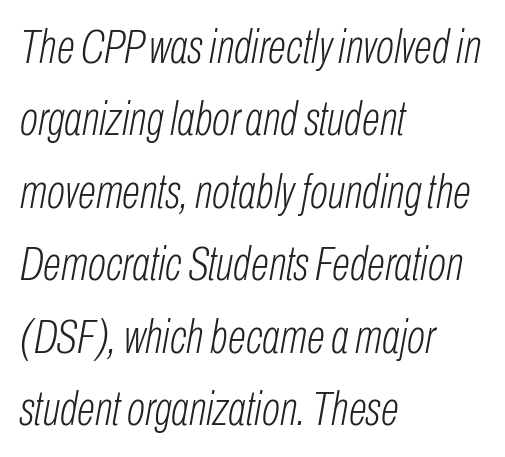
Q: Is the text bold? A: No.
Q: Is the text italic (slanted)? A: Yes, it leans right by about 10 degrees.
Q: Is the text underlined? A: No.
Q: How is the paragraph aligned? A: Left-aligned.
Q: Is the spacing between letters normal or unusually wide? A: Normal.
Q: Is the spacing between lines tight, normal or loose? A: Normal.
Q: Width (condensed, normal, or wide)? A: Condensed.
Q: Stroke contrast? A: Low.
Q: x-height? A: Medium.
Q: Monospaced? A: No.
